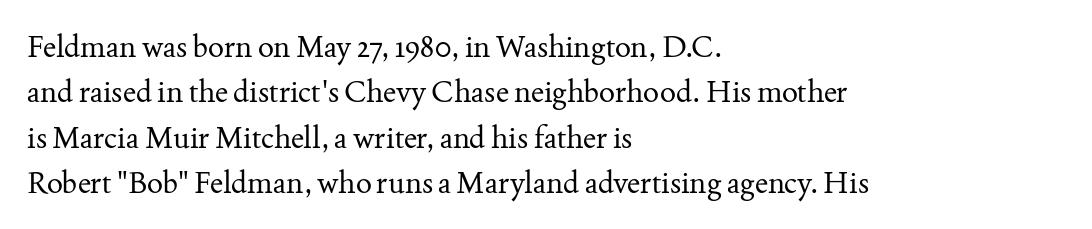
The image shows 30 px regular-weight serif type, upright; set left-aligned, normal line spacing (1.51x), normal letter spacing, not underlined; medium stroke contrast and a small x-height.
